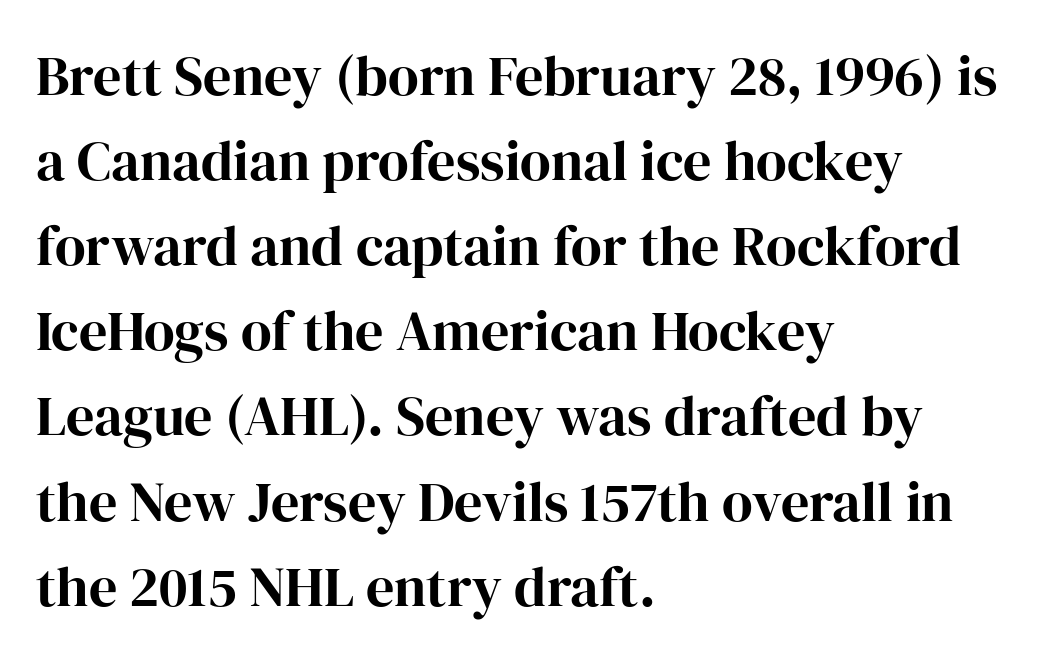
The words here are not underlined. Horizontal bands of white between lines are of average thickness. Posture: straight, roman, zero tilt. Alignment: flush left. Heft: maximum for text — a bold. The horizontal fit of the characters is conventional and even.
